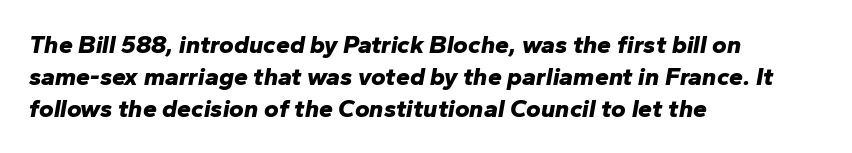
The image shows 25 px bold type, italic (leaning right); set left-aligned, normal line spacing (1.28x), normal letter spacing, not underlined.
